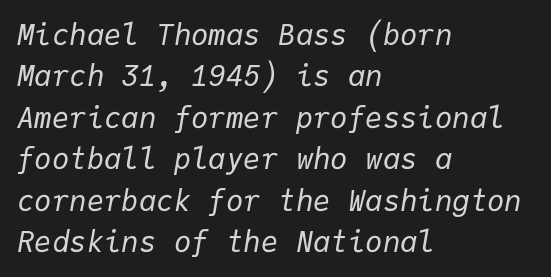
{"italic": "yes", "lean": "right", "slant_degrees": 9, "bold": "no", "weight": "regular", "width": "normal", "stroke_contrast": "low", "x_height": "medium", "monospaced": "yes", "underline": "no", "align": "left", "line_spacing": "normal", "line_spacing_ratio": 1.43, "letter_spacing": "normal", "letter_spacing_em": 0.0, "glyph_px": 29}
